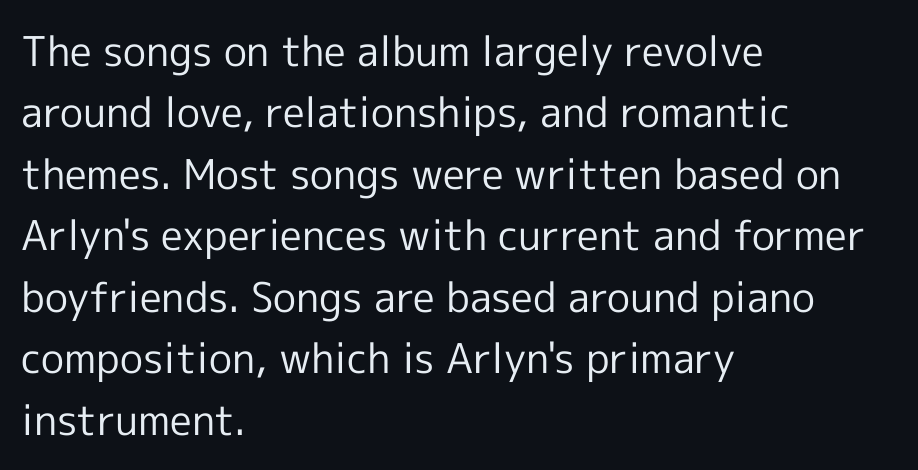
The image shows 41 px regular-weight sans-serif type, upright; set left-aligned, normal line spacing (1.5x), normal letter spacing, not underlined; a medium x-height.
